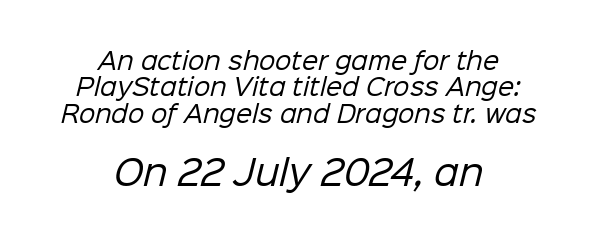
Q: Is the text bold? A: No.
Q: Is the typeface a serif or a sans-serif typeface? A: Sans-serif.
Q: Is the text underlined? A: No.
Q: How is the paragraph aligned? A: Centered.
Q: Is the spacing between letters normal or unusually wide? A: Normal.
Q: Is the spacing between lines tight, normal or loose? A: Tight.
Q: Which block of text is set in a larger size, the first (top) or the second (bottom)? A: The second (bottom) one.
Q: Width (condensed, normal, or wide)? A: Normal.
Q: Stroke contrast? A: Low.
Q: x-height? A: Medium.
Q: Monospaced? A: No.
